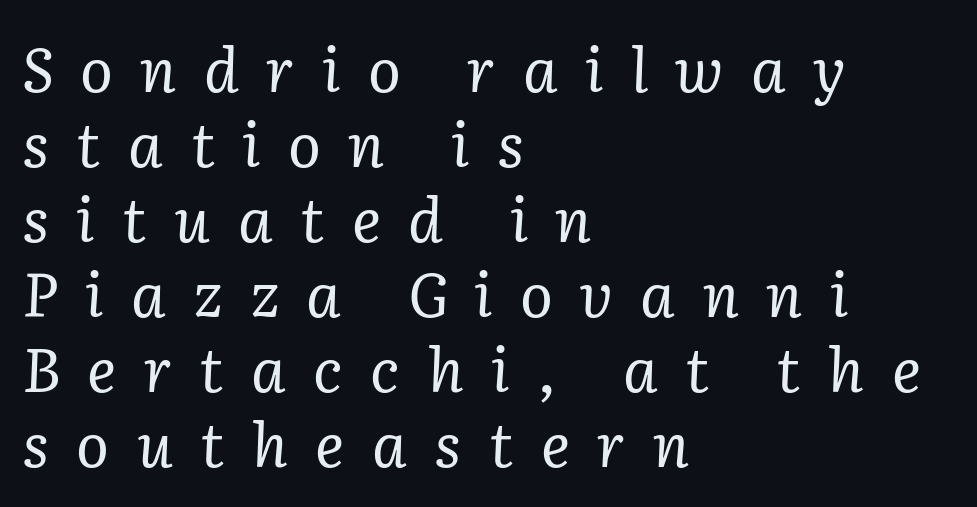
{"serif": "yes", "italic": "yes", "lean": "right", "slant_degrees": 2, "bold": "no", "weight": "regular", "width": "normal", "stroke_contrast": "low", "x_height": "medium", "monospaced": "no", "underline": "no", "align": "left", "line_spacing_ratio": 1.23, "letter_spacing": "wide", "letter_spacing_em": 0.45, "glyph_px": 61}
